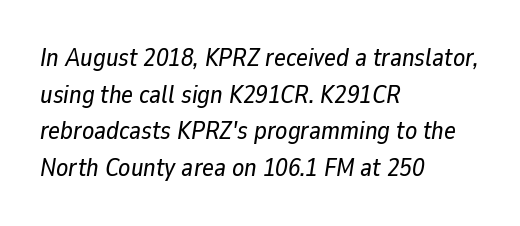
The image shows 25 px text type, italic (leaning right); set left-aligned, normal line spacing (1.47x), normal letter spacing, not underlined.
